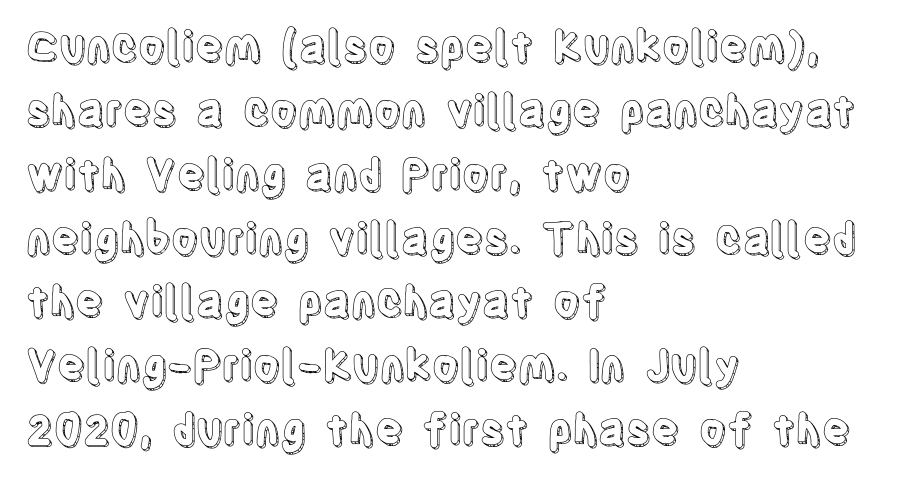
The image shows 42 px condensed type, upright; set left-aligned, normal line spacing (1.52x), normal letter spacing, not underlined; a large x-height.
